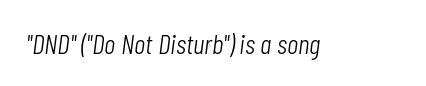
Q: Is the text bold? A: No.
Q: Is the text italic (slanted)? A: Yes, it leans right by about 7 degrees.
Q: Is the text underlined? A: No.
Q: Is the spacing between letters normal or unusually wide? A: Normal.
Q: Width (condensed, normal, or wide)? A: Condensed.
Q: Stroke contrast? A: Low.
Q: x-height? A: Medium.
Q: Monospaced? A: No.
